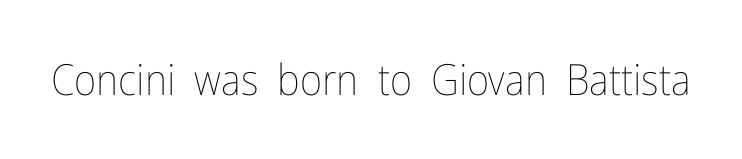
{"italic": "no", "bold": "no", "weight": "thin", "width": "condensed", "stroke_contrast": "low", "x_height": "medium", "monospaced": "no", "underline": "no", "letter_spacing": "normal", "letter_spacing_em": 0.0, "glyph_px": 43}
